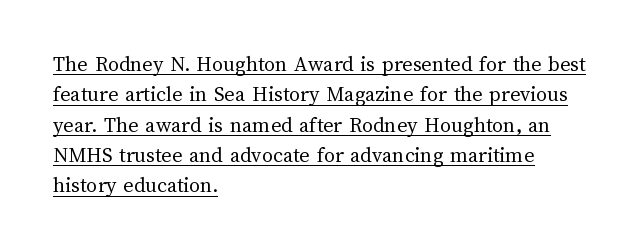
Q: Is the text bold? A: No.
Q: Is the text italic (slanted)? A: No, it is upright.
Q: Is the text underlined? A: Yes.
Q: How is the paragraph aligned? A: Left-aligned.
Q: Is the spacing between letters normal or unusually wide? A: Normal.
Q: Is the spacing between lines tight, normal or loose? A: Normal.
